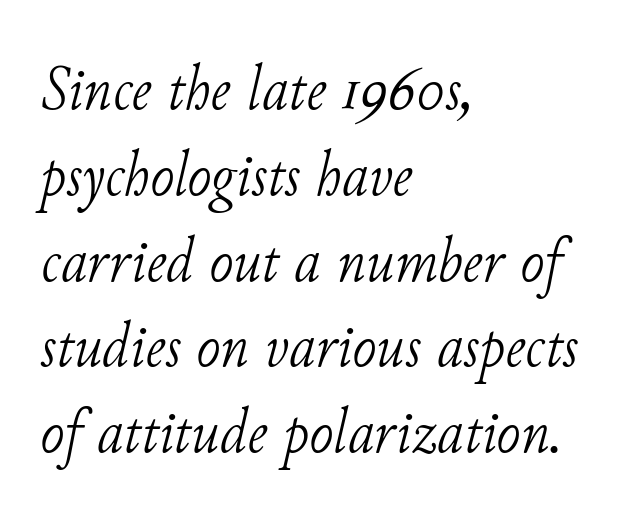
{"serif": "yes", "italic": "yes", "lean": "right", "slant_degrees": 11, "bold": "no", "weight": "light", "width": "normal", "stroke_contrast": "low", "x_height": "small", "monospaced": "no", "underline": "no", "align": "left", "line_spacing": "normal", "line_spacing_ratio": 1.32, "letter_spacing": "normal", "letter_spacing_em": 0.0, "glyph_px": 65}
